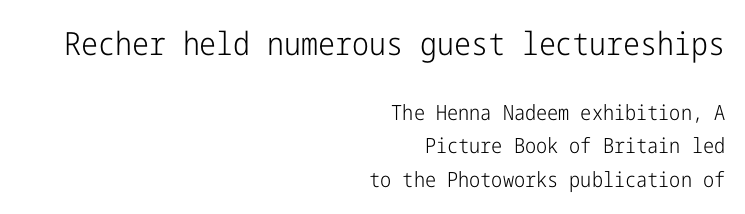
Q: Is the text bold? A: No.
Q: Is the text italic (slanted)? A: No, it is upright.
Q: Is the typeface a serif or a sans-serif typeface? A: Sans-serif.
Q: Is the text underlined? A: No.
Q: How is the paragraph aligned? A: Right-aligned.
Q: Is the spacing between letters normal or unusually wide? A: Normal.
Q: Is the spacing between lines tight, normal or loose? A: Normal.
Q: Which block of text is set in a larger size, the first (top) or the second (bottom)? A: The first (top) one.
Q: Width (condensed, normal, or wide)? A: Condensed.
Q: Stroke contrast? A: Low.
Q: x-height? A: Medium.
